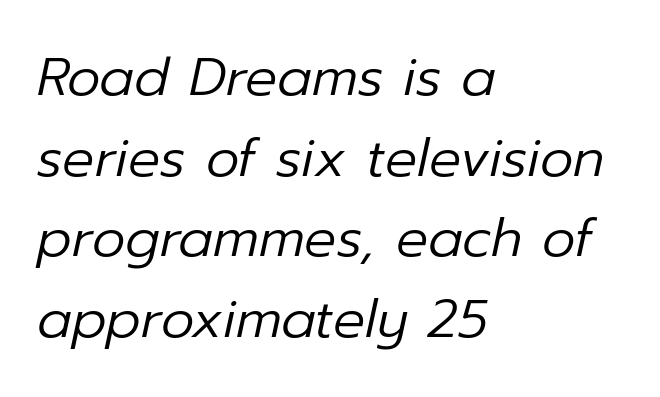
A typesetter would call this proportional, since set widths differ per character. What's the leading like? Ordinary, nothing unusual. When letters slant like this, we call the style italic. Descenders hang freely into open space. Heaviness? Minimal to ordinary, like unemphasized prose.
